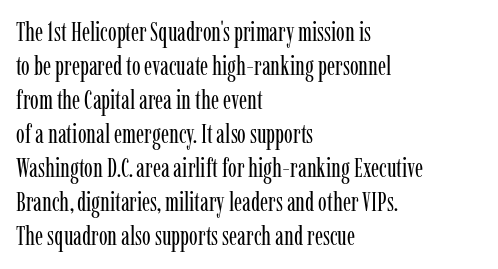
The image shows 26 px text type, upright; set left-aligned, normal line spacing (1.31x), normal letter spacing, not underlined.
